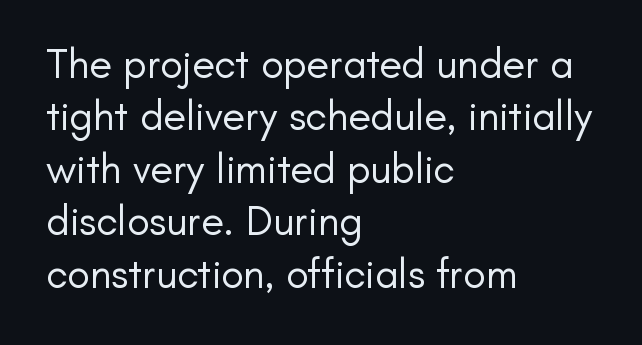
{"serif": "no", "italic": "no", "bold": "no", "weight": "regular", "width": "normal", "stroke_contrast": "low", "x_height": "small", "monospaced": "no", "underline": "no", "align": "left", "line_spacing": "normal", "line_spacing_ratio": 1.25, "letter_spacing": "normal", "letter_spacing_em": 0.0, "glyph_px": 42}
